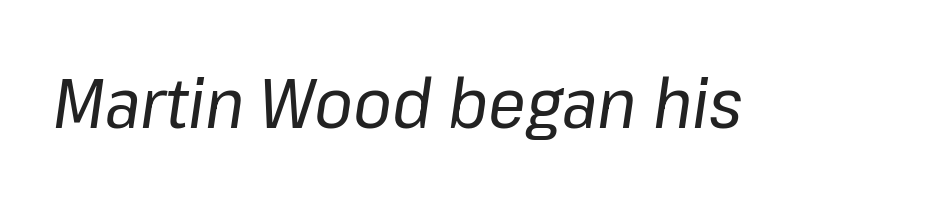
Q: Is the text bold? A: No.
Q: Is the text italic (slanted)? A: Yes, it leans right by about 8 degrees.
Q: Is the text underlined? A: No.
Q: Is the spacing between letters normal or unusually wide? A: Normal.
Q: Width (condensed, normal, or wide)? A: Normal.
Q: Stroke contrast? A: Low.
Q: x-height? A: Medium.
Q: Monospaced? A: No.
